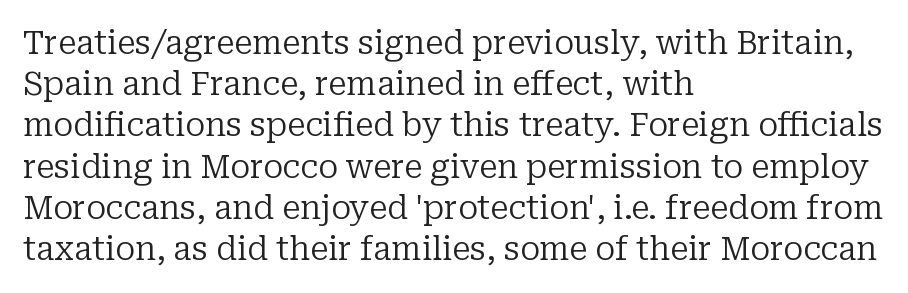
Each stroke keeps to a modest, everyday thickness or less. These lines are rendered in a variable-pitch font. One-word summary of the alignment: left. Upright lettering throughout.
